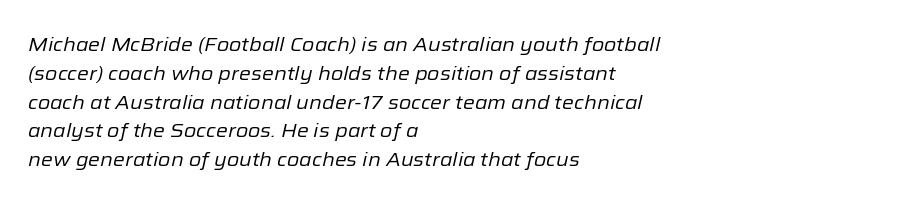
Characters are canted at an angle relative to the baseline's perpendicular. Ink coverage per letter is moderate at most. Quick note: interline space is typical. Decoration check: the copy has no underline. Does extra space separate the letters? No, they use regular spacing. Reading down the block, your eye returns to a fixed left position each line.
